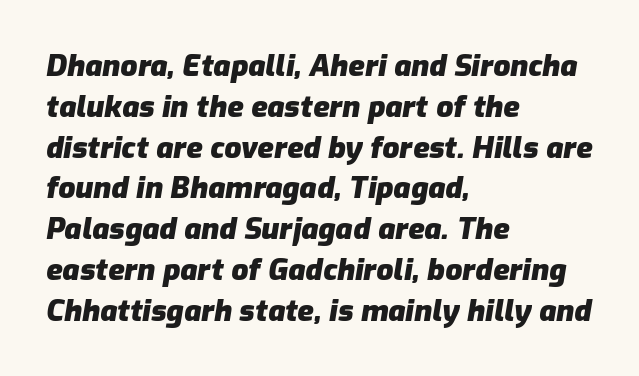
{"italic": "yes", "lean": "right", "slant_degrees": 9, "bold": "yes", "weight": "heavy", "width": "normal", "stroke_contrast": "low", "x_height": "medium", "monospaced": "no", "underline": "no", "align": "left", "line_spacing": "normal", "line_spacing_ratio": 1.36, "letter_spacing": "normal", "letter_spacing_em": 0.0, "glyph_px": 30}
